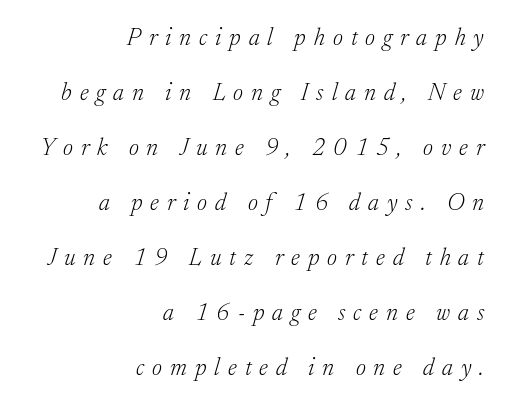
The image shows 24 px text type, italic (leaning right); set right-aligned, loose line spacing (2.29x), unusually wide letter spacing (+0.33 em), not underlined.
